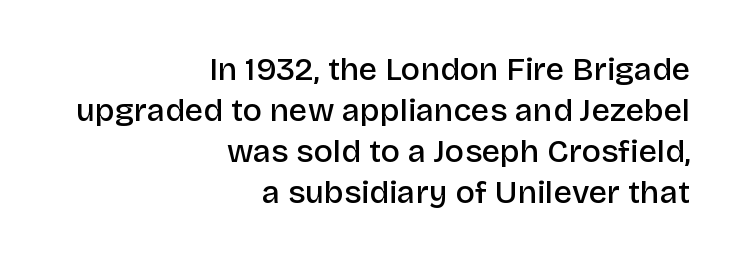
Q: Is the text bold? A: Semi-bold.
Q: Is the text italic (slanted)? A: No, it is upright.
Q: Is the typeface a serif or a sans-serif typeface? A: Sans-serif.
Q: Is the text underlined? A: No.
Q: How is the paragraph aligned? A: Right-aligned.
Q: Is the spacing between letters normal or unusually wide? A: Normal.
Q: Is the spacing between lines tight, normal or loose? A: Normal.
Q: Width (condensed, normal, or wide)? A: Normal.
Q: Stroke contrast? A: Low.
Q: x-height? A: Large.
Q: Monospaced? A: No.
